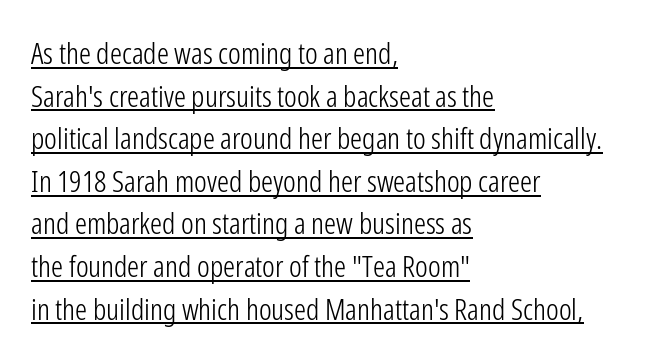
Bold? No — there's no thickening of the strokes. Short note: letters normally spaced. The words here are underlined. The passage shown is typeset with a sans-serif family.
